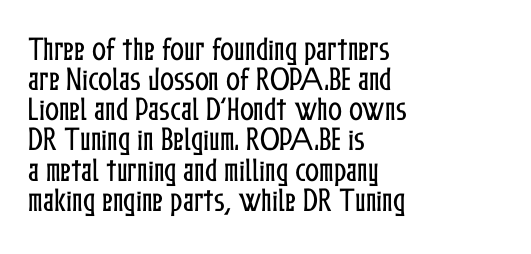
Q: Is the text italic (slanted)? A: No, it is upright.
Q: Is the text underlined? A: No.
Q: How is the paragraph aligned? A: Left-aligned.
Q: Is the spacing between letters normal or unusually wide? A: Normal.
